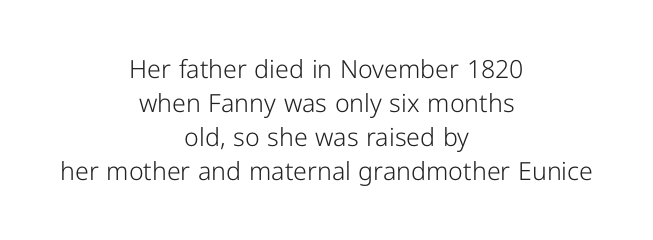
The image shows 25 px text type, upright; set centered, normal line spacing (1.36x), normal letter spacing, not underlined.
